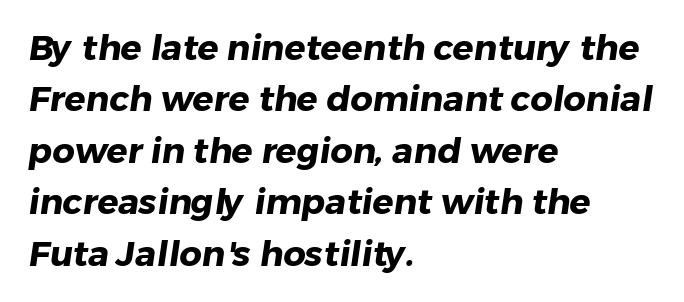
The image shows 35 px heavy sans-serif type; set left-aligned, normal line spacing (1.47x), normal letter spacing, not underlined; low stroke contrast and a medium x-height.
